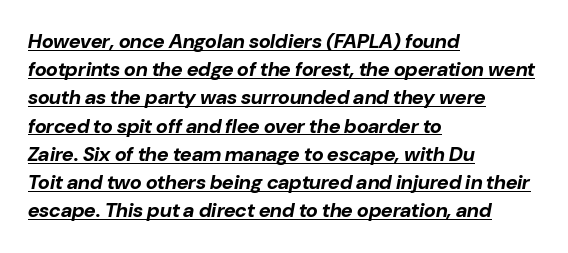
Slanted lettering throughout. The line texture is even and compact thanks to regular tracking. A typographer would call this underscored text. The rag falls on the right side of this text block. Is the type bold? Yes — the strokes are clearly thick and heavy. Interline gaps are of average width in this sample.
